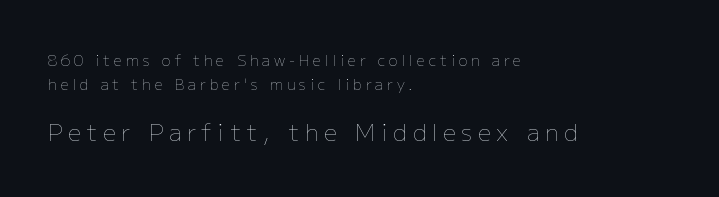
Glance below the letters and you will spot only blank space. The following chunk of copy outweighs the initial chunk in type size. Students, observe: this is what conventionally led text looks like. In CSS terms this would be text-align: left. Caption: expanded tracking, letters set apart. Tall strokes in this sample are plumb rather than angled.
